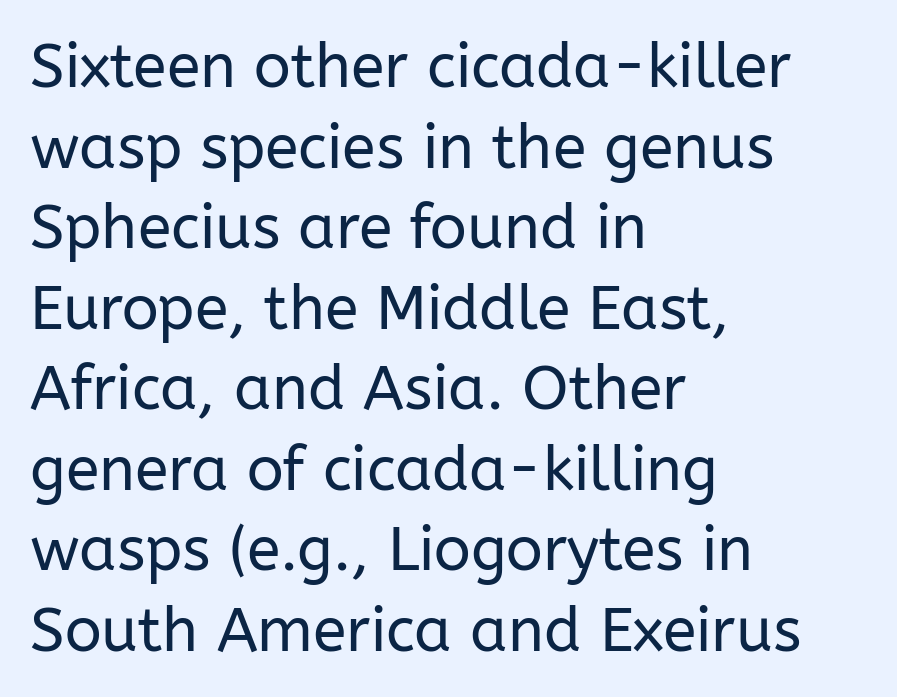
Q: Is the text bold? A: No.
Q: Is the text italic (slanted)? A: No, it is upright.
Q: Is the typeface a serif or a sans-serif typeface? A: Sans-serif.
Q: Is the text underlined? A: No.
Q: How is the paragraph aligned? A: Left-aligned.
Q: Is the spacing between letters normal or unusually wide? A: Normal.
Q: Is the spacing between lines tight, normal or loose? A: Normal.
Q: Width (condensed, normal, or wide)? A: Normal.
Q: Stroke contrast? A: Low.
Q: x-height? A: Medium.
Q: Monospaced? A: No.
